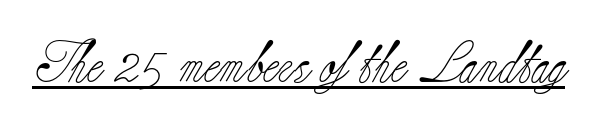
The image shows 41 px light serif type; set normal letter spacing, underlined; low stroke contrast and a small x-height.
